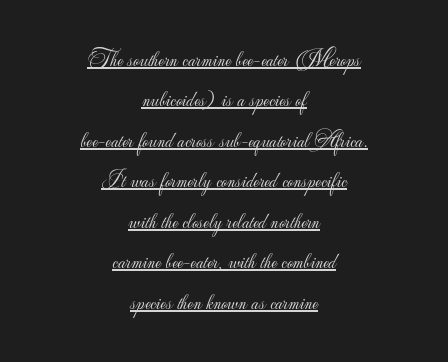
{"bold": "no", "underline": "yes", "align": "center", "line_spacing_ratio": 1.76, "letter_spacing": "normal", "letter_spacing_em": 0.0, "glyph_px": 23}
